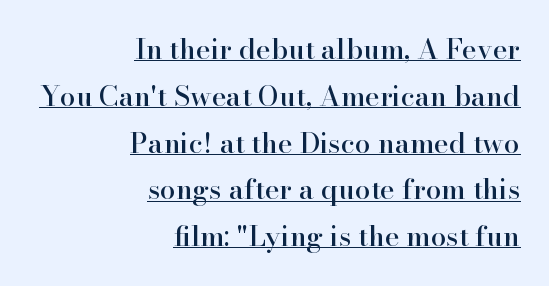
{"serif": "yes", "italic": "no", "width": "normal", "stroke_contrast": "high", "x_height": "small", "monospaced": "no", "underline": "yes", "align": "right", "line_spacing": "normal", "line_spacing_ratio": 1.67, "letter_spacing": "normal", "letter_spacing_em": 0.0, "glyph_px": 28}
